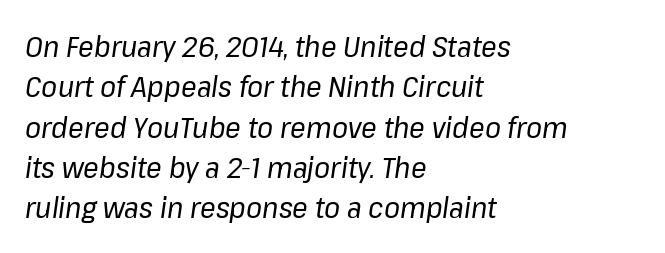
{"italic": "yes", "lean": "right", "slant_degrees": 8, "bold": "no", "weight": "regular", "width": "normal", "stroke_contrast": "low", "x_height": "medium", "monospaced": "no", "underline": "no", "align": "left", "line_spacing": "normal", "line_spacing_ratio": 1.39, "letter_spacing": "normal", "letter_spacing_em": 0.0, "glyph_px": 29}
